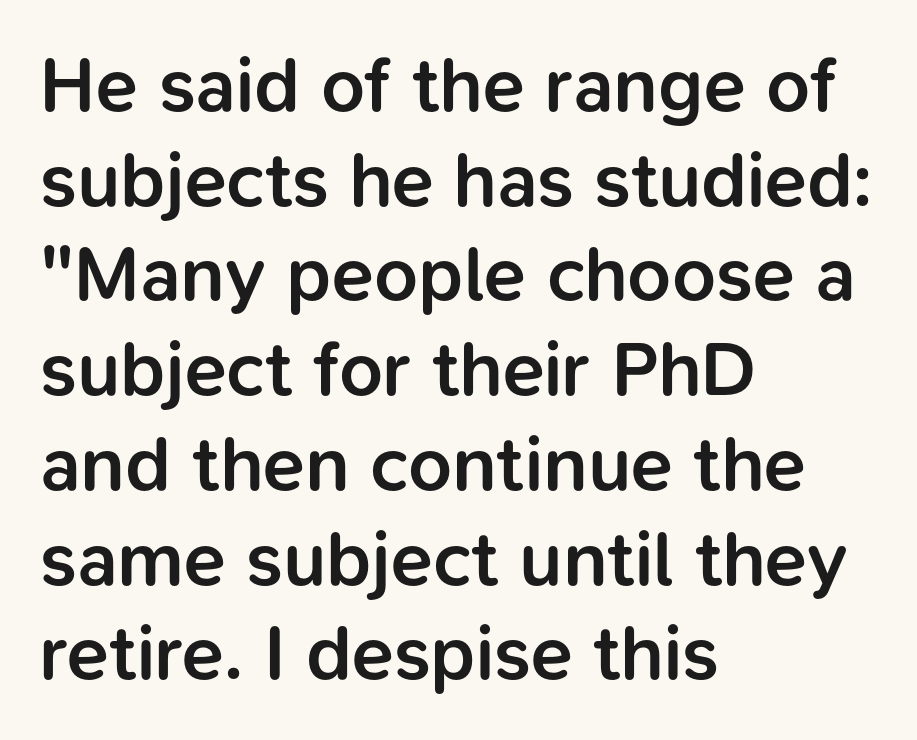
The passage shown has conventional tracking throughout. The letters are semibold — heavier than regular but short of a full bold. The ragged edge is on the right, which tells us the setting is flush left. Nope, not italic — everything's standing straight.
